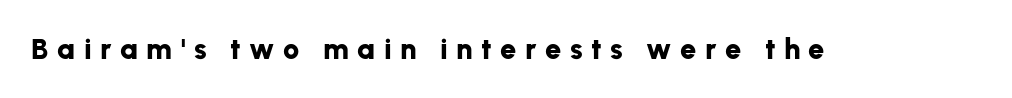
The strokes are fattened all the way to bold. The letters advance in unequal steps, a hallmark of proportional type. Unlike a traditional serif, this face leaves its strokes unadorned. If you drew a line through each stem, it would be perfectly vertical. The gaps between neighbouring characters are conspicuously large. Check under the words: just untouched page.
